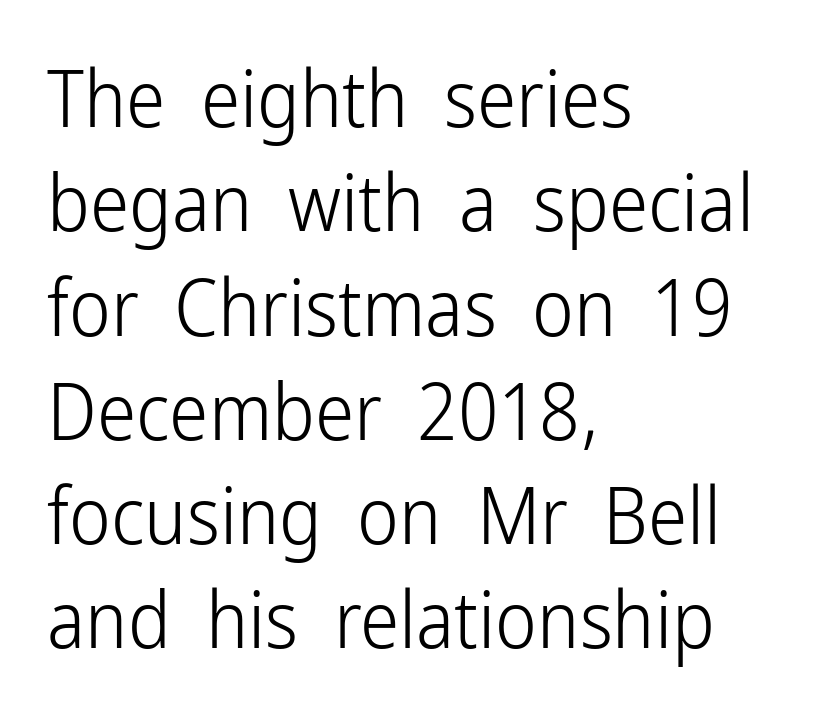
The image shows 79 px light, condensed sans-serif type, upright; set left-aligned, normal line spacing (1.32x), normal letter spacing, not underlined; low stroke contrast and a medium x-height.
